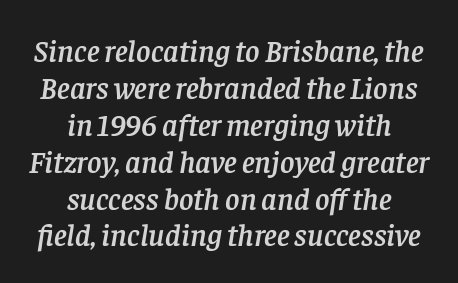
The zone under the glyphs is completely vacant. The horizontal fit of the characters is conventional and even. Horizontally, the lines are justified to the midpoint only. Notice how the stems are inclined rather than vertical — that's the hallmark of italics. The face used here is proportionally spaced, like ordinary book or web type.
